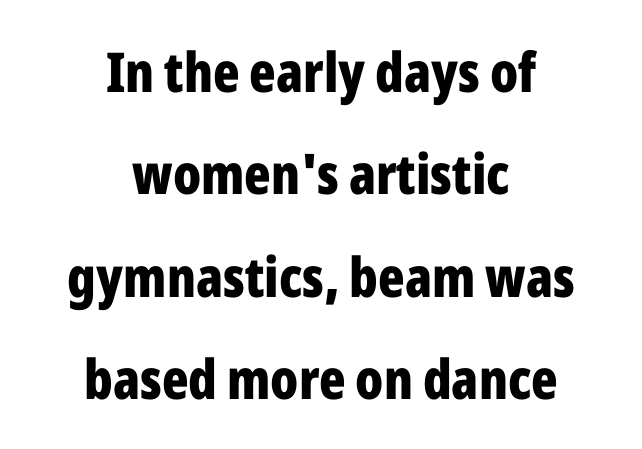
Descender tails drop into unmarked territory. Spacing between characters is what you'd get straight out of the box. When letters stand straight like this, we call the style roman or upright. What weight is shown? A full bold with thick strokes.
